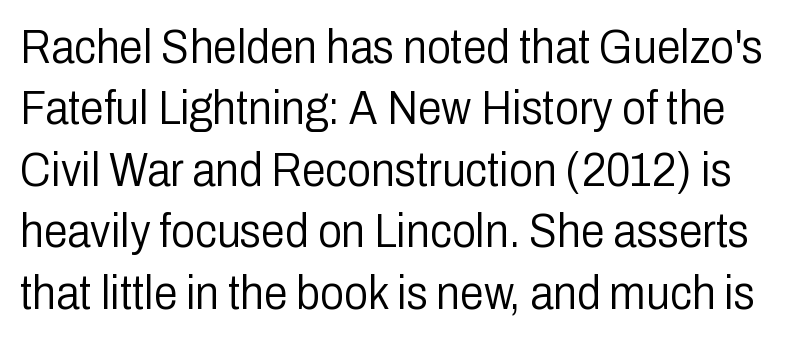
Quick note: interline space is typical. Notice how the stems are strictly vertical — no italics here. Note: no serifs on the glyphs. Each letter keeps its own natural width here, so spacing adapts to shape. The gaps between neighbouring characters are ordinary and unremarkable. No heavy texture on the line: the type isn't bold.
